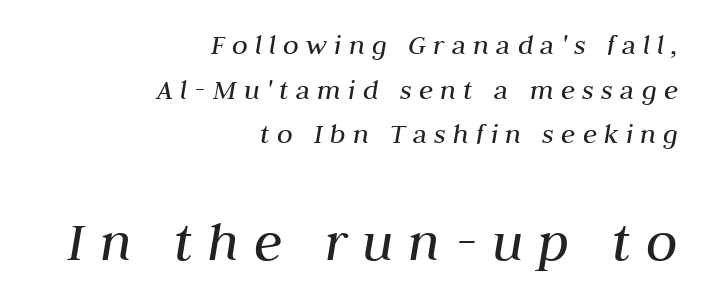
The image shows 58 px regular-weight type, italic (leaning right); set right-aligned, normal line spacing (1.54x), unusually wide letter spacing (+0.25 em), not underlined; the second (bottom) block is 2.0x larger; medium stroke contrast and a medium x-height.
